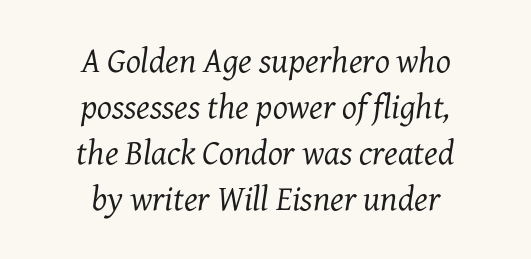
Q: Is the text bold? A: No.
Q: Is the text italic (slanted)? A: Yes, it leans right by about 7 degrees.
Q: Is the typeface a serif or a sans-serif typeface? A: Serif.
Q: Is the text underlined? A: No.
Q: How is the paragraph aligned? A: Centered.
Q: Is the spacing between letters normal or unusually wide? A: Normal.
Q: Is the spacing between lines tight, normal or loose? A: Normal.
Q: Width (condensed, normal, or wide)? A: Normal.
Q: Stroke contrast? A: Medium.
Q: x-height? A: Medium.
Q: Monospaced? A: No.
